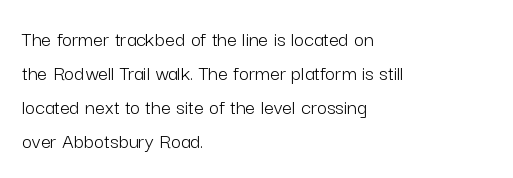
{"italic": "no", "bold": "no", "underline": "no", "align": "left", "line_spacing": "normal", "line_spacing_ratio": 1.55, "letter_spacing": "normal", "letter_spacing_em": 0.0, "glyph_px": 22}
